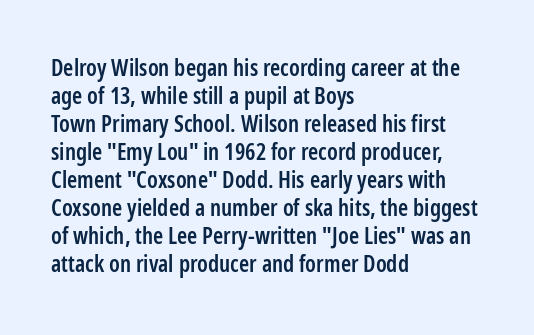
Q: Is the text bold? A: Semi-bold.
Q: Is the text italic (slanted)? A: No, it is upright.
Q: Is the text underlined? A: No.
Q: How is the paragraph aligned? A: Left-aligned.
Q: Is the spacing between letters normal or unusually wide? A: Normal.
